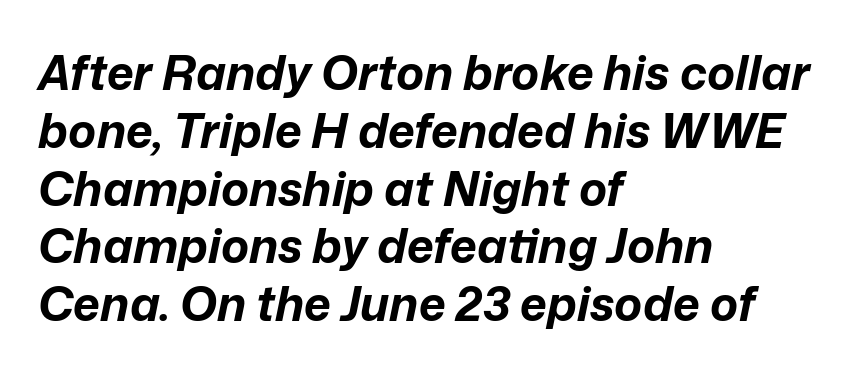
Q: Is the text bold? A: Yes.
Q: Is the text italic (slanted)? A: Yes, it leans right by about 12 degrees.
Q: Is the text underlined? A: No.
Q: How is the paragraph aligned? A: Left-aligned.
Q: Is the spacing between letters normal or unusually wide? A: Normal.
Q: Width (condensed, normal, or wide)? A: Normal.
Q: Stroke contrast? A: Low.
Q: x-height? A: Medium.
Q: Monospaced? A: No.
